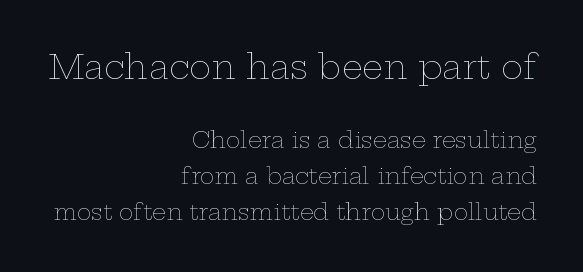
{"italic": "no", "bold": "no", "weight": "thin", "width": "wide", "stroke_contrast": "low", "x_height": "medium", "monospaced": "no", "underline": "no", "align": "right", "line_spacing": "normal", "line_spacing_ratio": 1.63, "letter_spacing": "normal", "letter_spacing_em": 0.0, "larger_block": "first", "size_ratio": 1.5, "glyph_px": 33}
